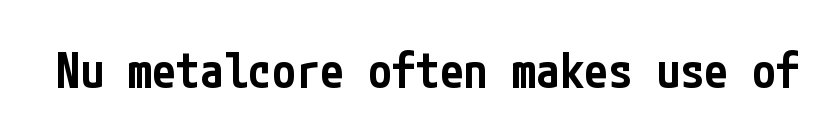
This rendering features lettering with no underline. I'd call this a sans setting — the letters go barefoot. Weight: semibold (demi). The type sits square on the baseline with zero lean. The letters sit at their default tracking, neither squeezed nor spread.
